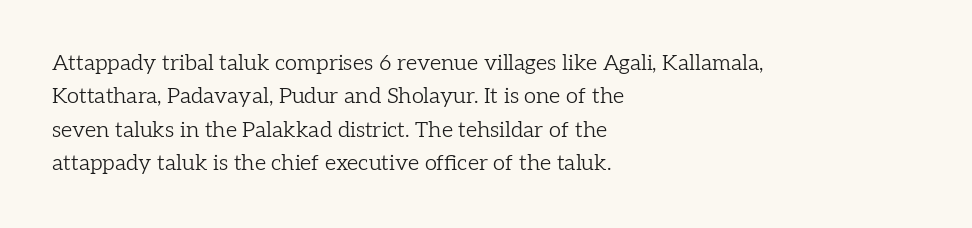
{"italic": "no", "bold": "no", "underline": "no", "align": "left", "line_spacing": "normal", "line_spacing_ratio": 1.52, "letter_spacing": "normal", "letter_spacing_em": 0.0, "glyph_px": 22}
